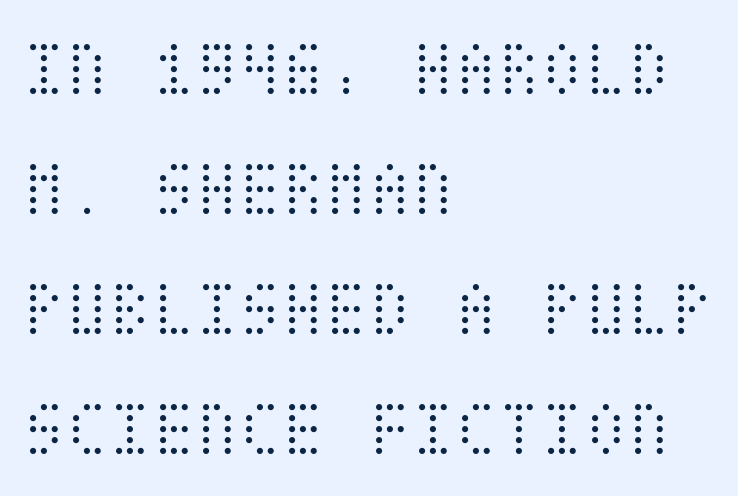
Any mark beneath the type? The region is blank. Every character sits straight up, as roman type does. What stands out about the letter spacing? Nothing — it is the standard amount. Layout note: lines flush left.
